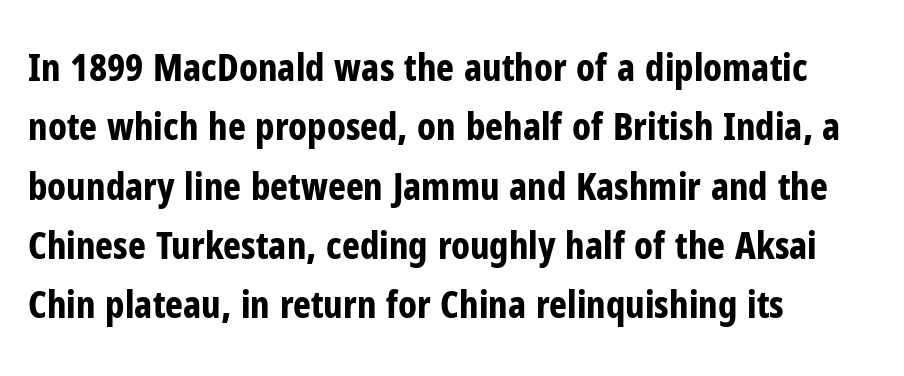
Q: Is the text bold? A: Yes.
Q: Is the text italic (slanted)? A: No, it is upright.
Q: Is the typeface a serif or a sans-serif typeface? A: Sans-serif.
Q: Is the text underlined? A: No.
Q: How is the paragraph aligned? A: Left-aligned.
Q: Is the spacing between letters normal or unusually wide? A: Normal.
Q: Is the spacing between lines tight, normal or loose? A: Normal.
Q: Width (condensed, normal, or wide)? A: Condensed.
Q: Stroke contrast? A: Low.
Q: x-height? A: Medium.
Q: Monospaced? A: No.
